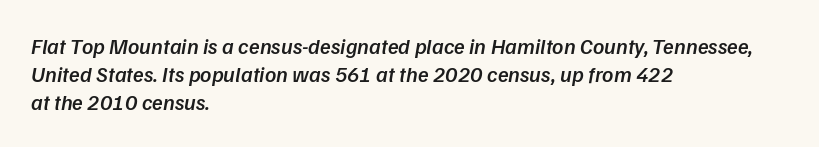
The image shows 22 px text type; set left-aligned, normal line spacing (1.28x), normal letter spacing, not underlined.
